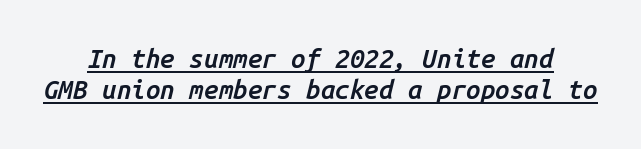
The image shows 26 px text type, italic (leaning right); set line spacing 1.19x, normal letter spacing, underlined.
